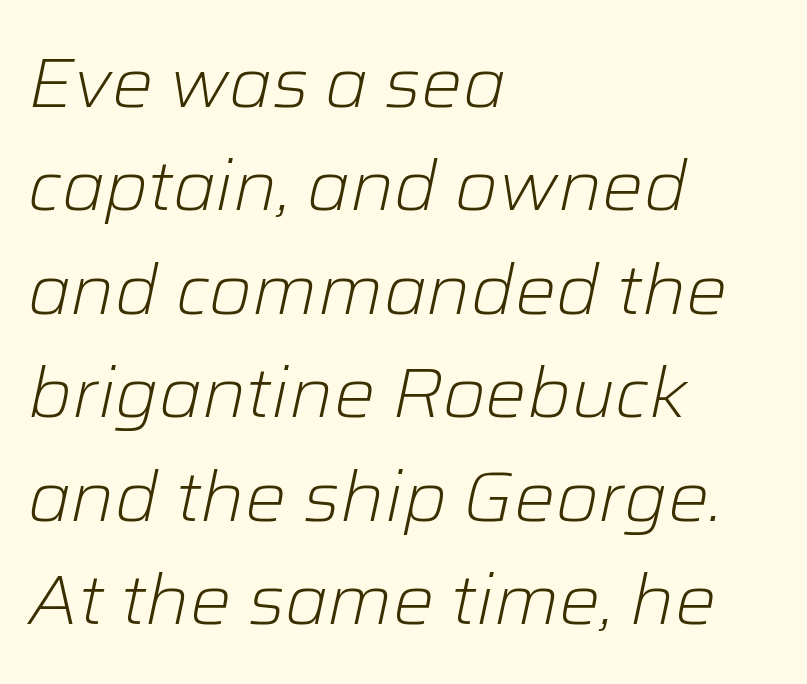
On a weight scale, this lands at 450 or below. Regular leading. The specimen reads as italic at a glance. The ragged edge is on the right, which tells us the setting is flush left. Character widths vary here, with narrow letters taking less room than wide ones.
